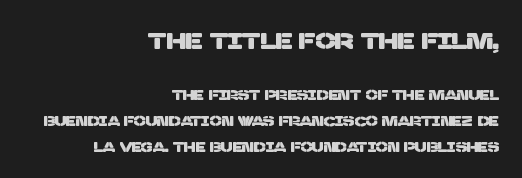
The image shows 23 px text type; set right-aligned, line spacing 1.85x, normal letter spacing, not underlined; the first (top) block is 1.64x larger.
